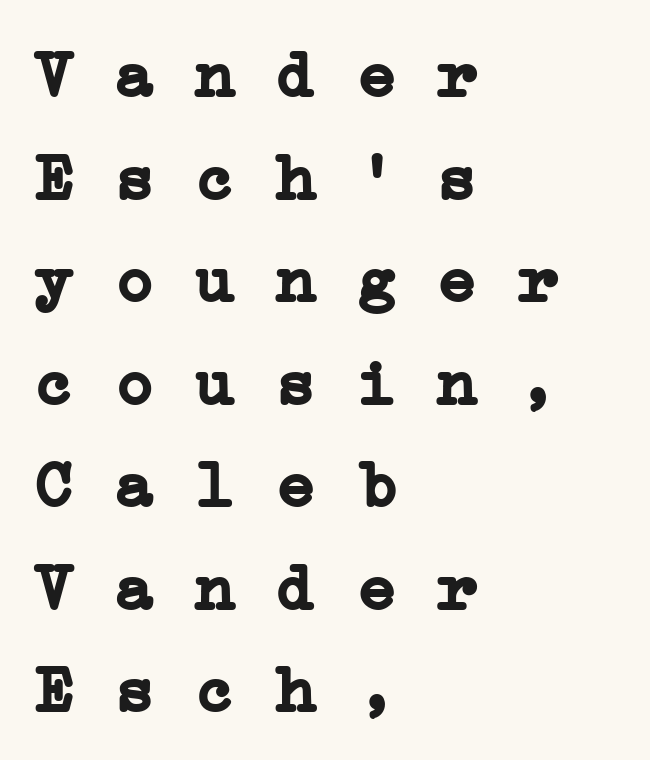
Unmarked baselines from the first word to the last. A serif font was chosen for this passage. The passage shown is typed in a monospace face where columns stay perfectly aligned. The rendering uses a bold face; every stroke is thick and dark.
